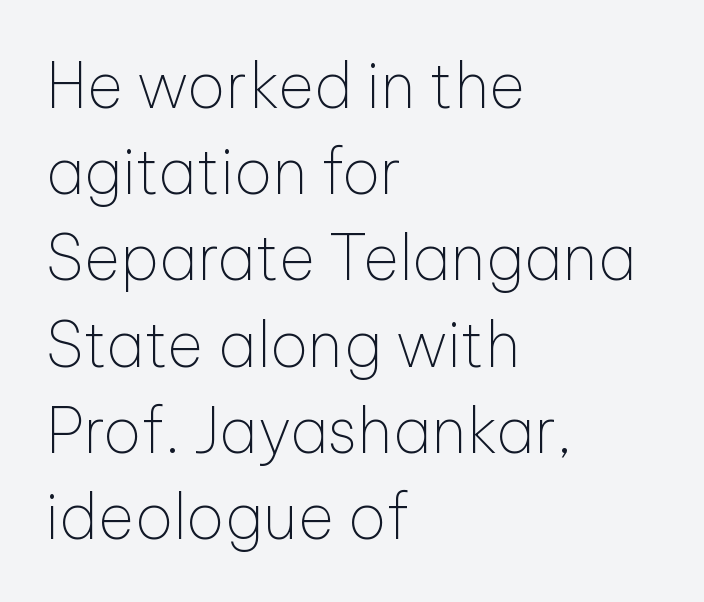
The image shows 62 px thin sans-serif type, upright; set left-aligned, normal line spacing (1.39x), normal letter spacing, not underlined; low stroke contrast and a medium x-height.
